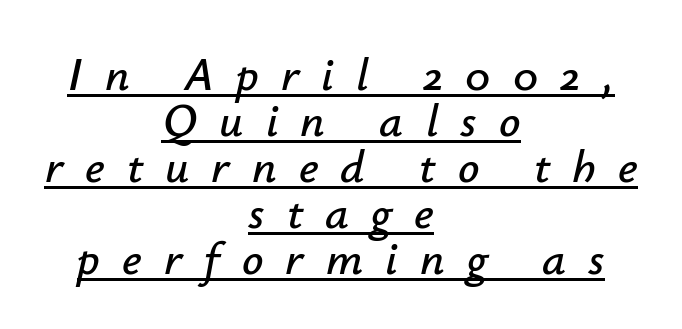
Q: Is the text italic (slanted)? A: Yes, it leans right by about 12 degrees.
Q: Is the text underlined? A: Yes.
Q: How is the paragraph aligned? A: Centered.
Q: Is the spacing between letters normal or unusually wide? A: Unusually wide.
Q: Is the spacing between lines tight, normal or loose? A: Tight.
Q: Width (condensed, normal, or wide)? A: Normal.
Q: Stroke contrast? A: Low.
Q: x-height? A: Small.
Q: Monospaced? A: No.
